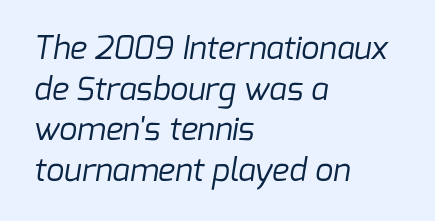
{"serif": "no", "bold": "no", "weight": "regular", "width": "normal", "stroke_contrast": "low", "x_height": "medium", "monospaced": "no", "underline": "no", "align": "left", "line_spacing": "normal", "line_spacing_ratio": 1.27, "letter_spacing": "normal", "letter_spacing_em": 0.0, "glyph_px": 32}
